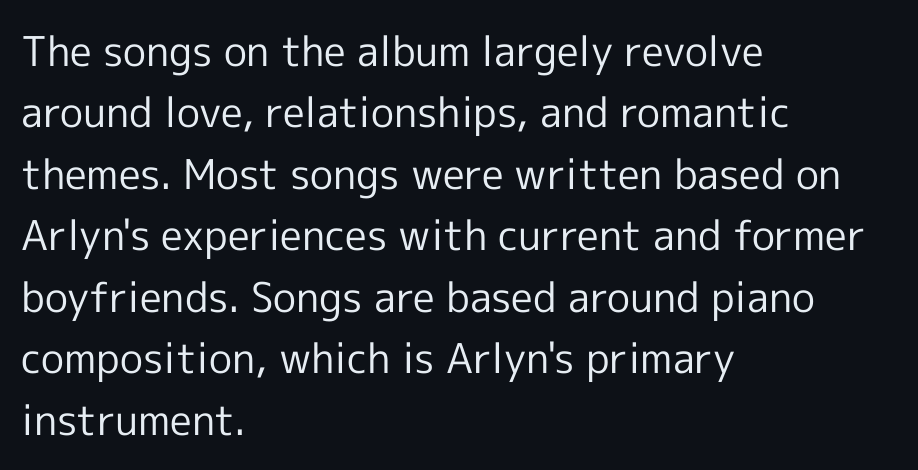
Q: Is the text bold? A: No.
Q: Is the text italic (slanted)? A: No, it is upright.
Q: Is the typeface a serif or a sans-serif typeface? A: Sans-serif.
Q: Is the text underlined? A: No.
Q: How is the paragraph aligned? A: Left-aligned.
Q: Is the spacing between letters normal or unusually wide? A: Normal.
Q: Is the spacing between lines tight, normal or loose? A: Normal.
Q: Width (condensed, normal, or wide)? A: Normal.
Q: x-height? A: Medium.
Q: Monospaced? A: No.
